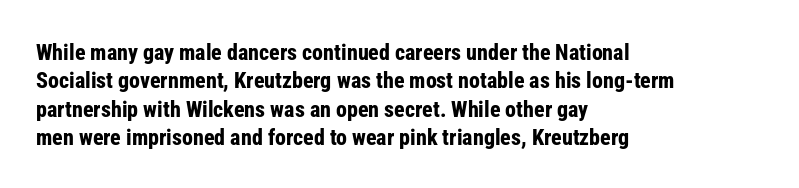
Q: Is the text bold? A: Yes.
Q: Is the text italic (slanted)? A: No, it is upright.
Q: Is the text underlined? A: No.
Q: How is the paragraph aligned? A: Left-aligned.
Q: Is the spacing between letters normal or unusually wide? A: Normal.
Q: Is the spacing between lines tight, normal or loose? A: Normal.
